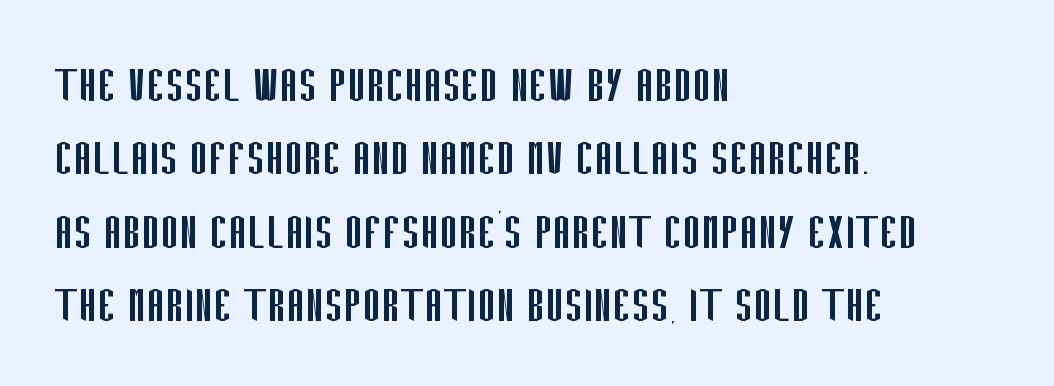
Which margin do the lines hug? The left one — the right edge is uneven. Stroke mass is kept to a normal reading level or below. Varying glyph widths throughout — classic text-font behaviour. Underline: absent. Style check: upright. To sum up the face: it is a sans, with no serifs.
